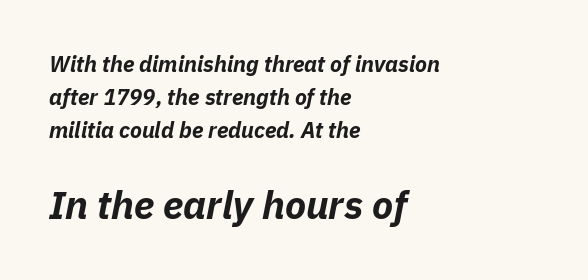
Q: Is the text bold? A: Yes.
Q: Is the text italic (slanted)? A: Yes, it leans right by about 11 degrees.
Q: Is the text underlined? A: No.
Q: How is the paragraph aligned? A: Left-aligned.
Q: Is the spacing between letters normal or unusually wide? A: Normal.
Q: Is the spacing between lines tight, normal or loose? A: Normal.
Q: Which block of text is set in a larger size, the first (top) or the second (bottom)? A: The second (bottom) one.
Q: Width (condensed, normal, or wide)? A: Normal.
Q: Stroke contrast? A: Low.
Q: x-height? A: Medium.
Q: Monospaced? A: No.
